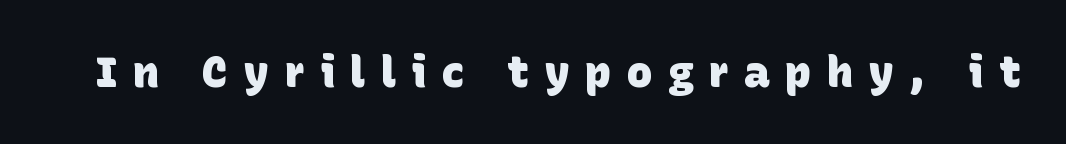
Proportional: the letters do not fall into vertical columns. Glyph-to-glyph distance is far greater than everyday printed text. Only glyphs here, with clear space below each row. In terms of letterform style, serifs are entirely absent. You'd pick this weight for a headline — it's a proper bold.
